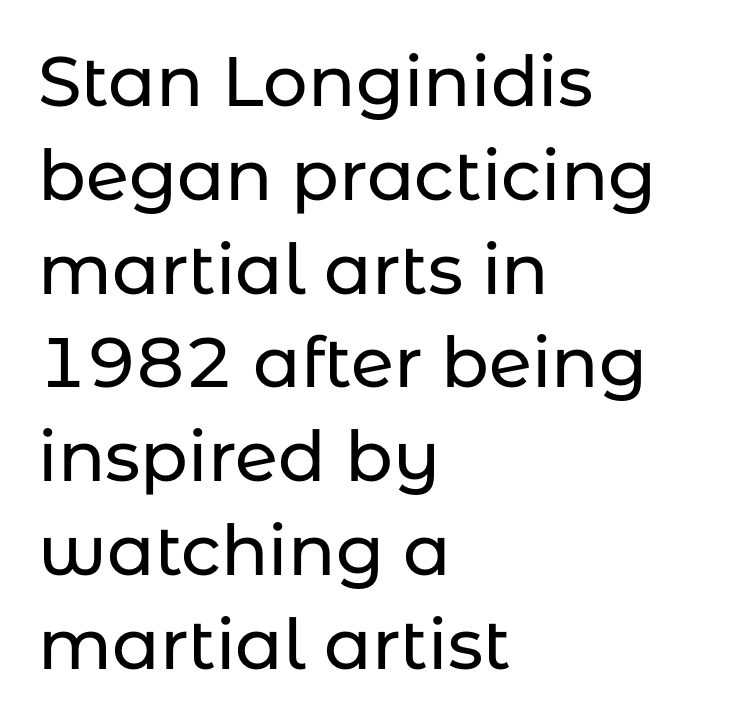
Q: Is the text italic (slanted)? A: No, it is upright.
Q: Is the typeface a serif or a sans-serif typeface? A: Sans-serif.
Q: Is the text underlined? A: No.
Q: How is the paragraph aligned? A: Left-aligned.
Q: Is the spacing between letters normal or unusually wide? A: Normal.
Q: Is the spacing between lines tight, normal or loose? A: Normal.
Q: Width (condensed, normal, or wide)? A: Normal.
Q: Stroke contrast? A: Low.
Q: x-height? A: Medium.
Q: Monospaced? A: No.
